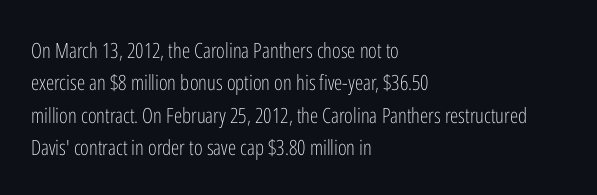
{"italic": "no", "bold": "no", "underline": "no", "align": "left", "line_spacing": "normal", "line_spacing_ratio": 1.54, "letter_spacing": "normal", "letter_spacing_em": 0.0, "glyph_px": 21}
